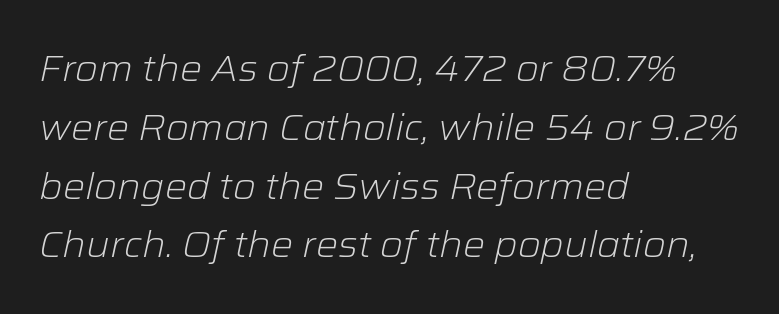
Teacher's note: observe the even left margin — that is flush-left alignment. The block of text has a typical density, with ordinary space between rows. You could not count columns in this text — the font is proportionally spaced. The passage shown has conventional tracking throughout. The passage shown is not underscored anywhere.
